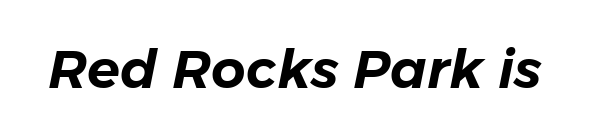
The image shows 54 px text type, italic (leaning right); set normal letter spacing, not underlined; low stroke contrast and a medium x-height.
